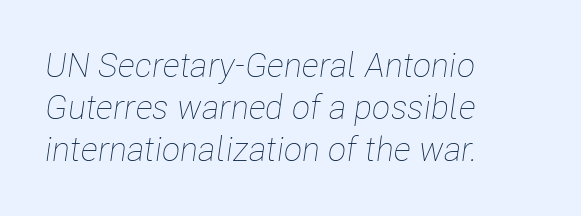
{"italic": "yes", "lean": "right", "slant_degrees": 8, "bold": "no", "weight": "thin", "width": "condensed", "stroke_contrast": "low", "x_height": "medium", "monospaced": "no", "underline": "no", "align": "left", "line_spacing_ratio": 1.24, "letter_spacing": "normal", "letter_spacing_em": 0.0, "glyph_px": 34}
